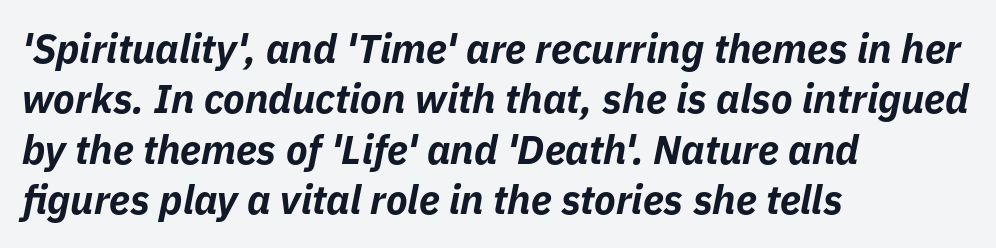
Posture: slanted. Each new line begins a customary step beneath the previous one. Each letter keeps its own natural width here, so spacing adapts to shape. Look at the tracking — it's just the regular setting, nothing added. These lines carry a lot of weight — the face is fully bold. All the whitespace from short lines collects on the right.
